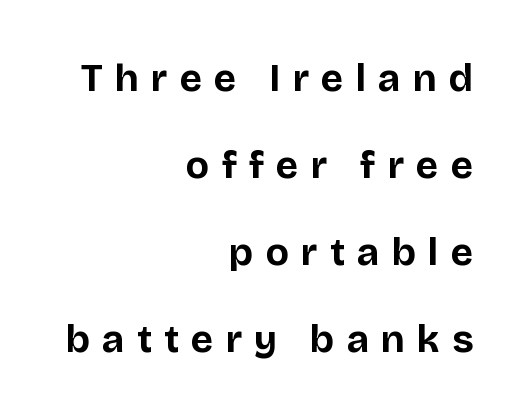
Q: Is the text bold? A: Yes.
Q: Is the text italic (slanted)? A: No, it is upright.
Q: Is the typeface a serif or a sans-serif typeface? A: Sans-serif.
Q: Is the text underlined? A: No.
Q: How is the paragraph aligned? A: Right-aligned.
Q: Is the spacing between letters normal or unusually wide? A: Unusually wide.
Q: Is the spacing between lines tight, normal or loose? A: Loose.
Q: Width (condensed, normal, or wide)? A: Normal.
Q: Stroke contrast? A: Low.
Q: x-height? A: Large.
Q: Monospaced? A: No.
